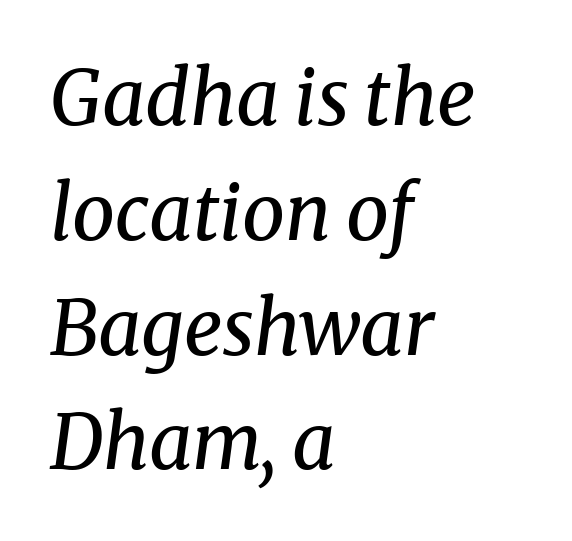
The rows are spaced the way most documents space them. A quiet, ordinary-to-light weight characterises the typeface. Nothing unusual about the tracking: characters are spaced as the font intends. The type family on display is of the serif kind.
